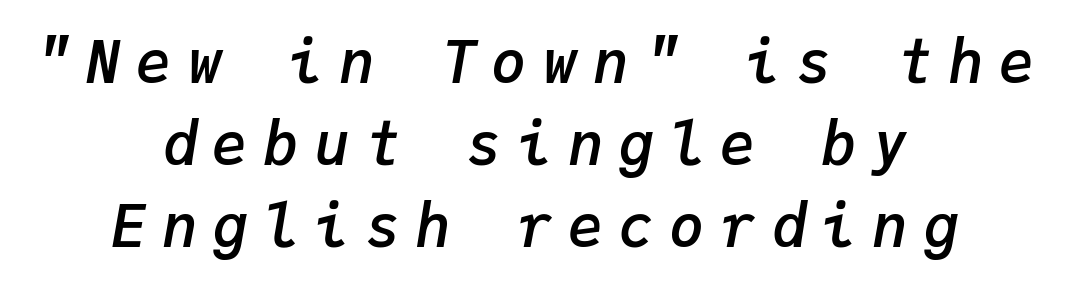
The image shows 59 px semibold type, italic (leaning right), monospaced; set centered, normal line spacing (1.39x), unusually wide letter spacing (+0.26 em), not underlined; low stroke contrast and a medium x-height.
